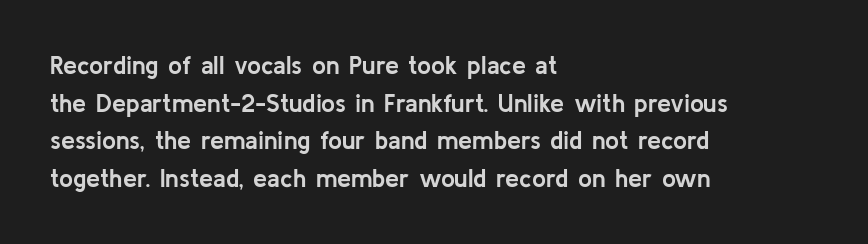
The image shows 25 px bold type, upright; set left-aligned, normal line spacing (1.51x), normal letter spacing, not underlined.
